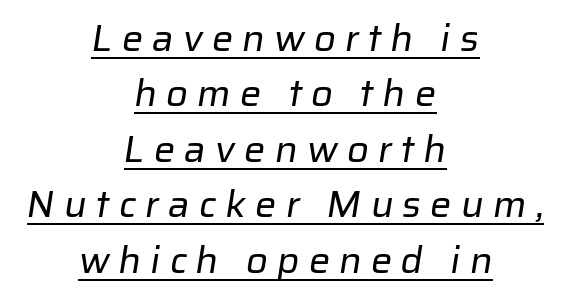
Q: Is the text bold? A: No.
Q: Is the typeface a serif or a sans-serif typeface? A: Sans-serif.
Q: Is the text underlined? A: Yes.
Q: How is the paragraph aligned? A: Centered.
Q: Is the spacing between letters normal or unusually wide? A: Unusually wide.
Q: Is the spacing between lines tight, normal or loose? A: Normal.
Q: Width (condensed, normal, or wide)? A: Normal.
Q: Stroke contrast? A: Low.
Q: x-height? A: Medium.
Q: Monospaced? A: No.
